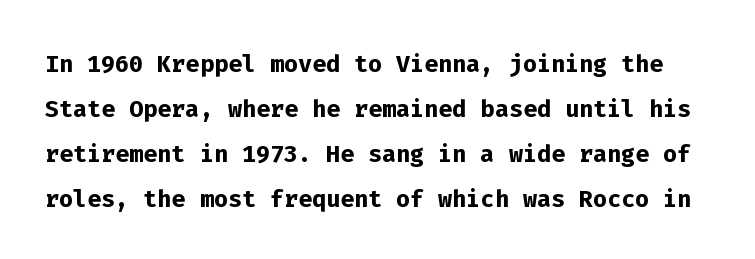
Ascenders rise straight up at ninety degrees. The specimen omits any rule beneath the text block's lines. Is this a sans? Yes — the strokes have no serifs. The tracking reads as untouched default to a designer's eye. A typesetter would call this monospace, since all characters share one set width.
